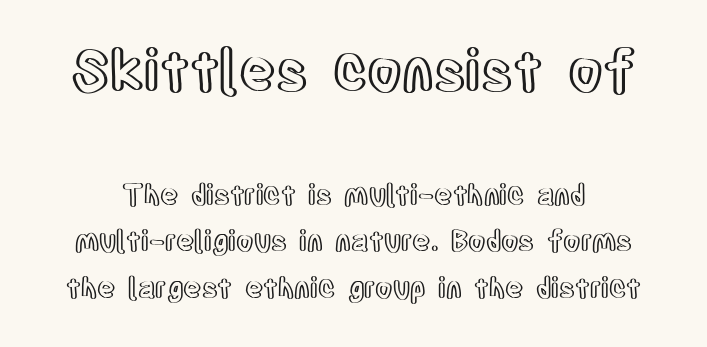
Q: Is the text italic (slanted)? A: No, it is upright.
Q: Is the text underlined? A: No.
Q: Is the spacing between letters normal or unusually wide? A: Normal.
Q: Is the spacing between lines tight, normal or loose? A: Normal.
Q: Which block of text is set in a larger size, the first (top) or the second (bottom)? A: The first (top) one.
Q: Width (condensed, normal, or wide)? A: Condensed.
Q: x-height? A: Large.
Q: Monospaced? A: No.
